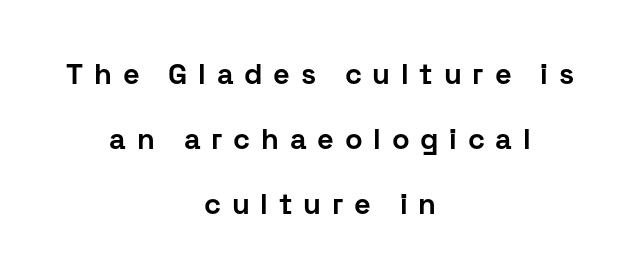
{"serif": "no", "italic": "no", "bold": "yes", "weight": "bold", "width": "normal", "stroke_contrast": "low", "x_height": "medium", "monospaced": "no", "underline": "no", "align": "center", "line_spacing": "loose", "line_spacing_ratio": 2.24, "letter_spacing": "wide", "letter_spacing_em": 0.37, "glyph_px": 29}
